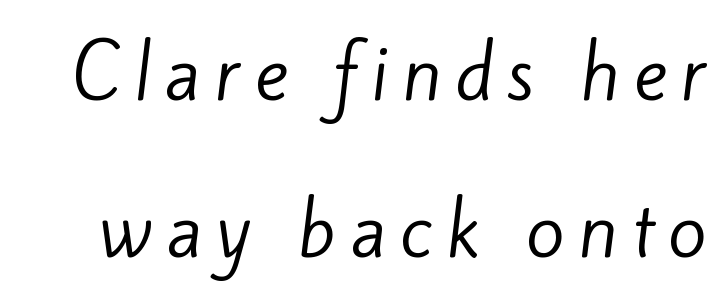
The image shows 71 px regular-weight sans-serif type; set loose line spacing (2.21x), not underlined; low stroke contrast and a small x-height.
